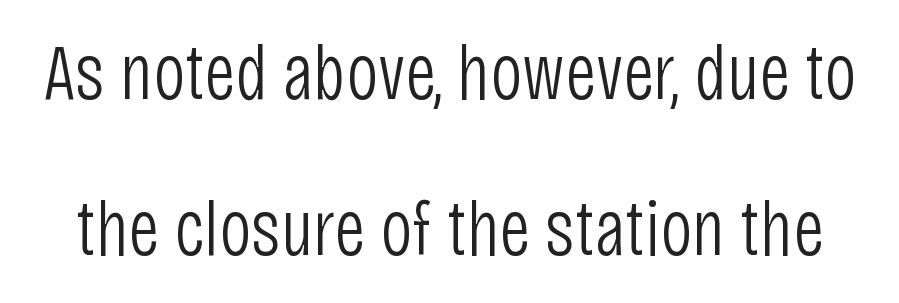
{"serif": "no", "italic": "no", "bold": "no", "weight": "light", "width": "condensed", "stroke_contrast": "low", "x_height": "large", "monospaced": "no", "underline": "no", "line_spacing": "loose", "line_spacing_ratio": 1.98, "letter_spacing": "normal", "letter_spacing_em": 0.0, "glyph_px": 79}
